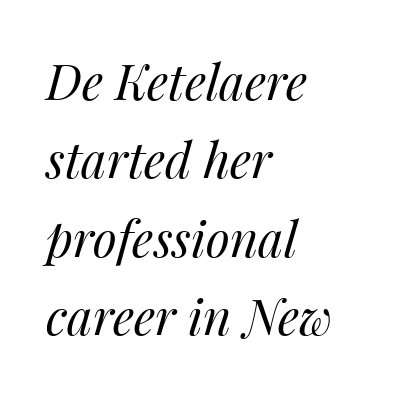
The image shows 49 px regular-weight type, italic (leaning right); set left-aligned, normal line spacing (1.6x), normal letter spacing, not underlined; medium stroke contrast and a medium x-height.
